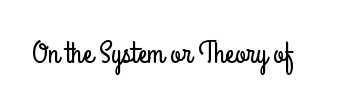
Q: Is the typeface a serif or a sans-serif typeface? A: Sans-serif.
Q: Is the text underlined? A: No.
Q: Is the spacing between letters normal or unusually wide? A: Normal.
Q: Width (condensed, normal, or wide)? A: Condensed.
Q: Stroke contrast? A: Low.
Q: x-height? A: Small.
Q: Monospaced? A: No.
